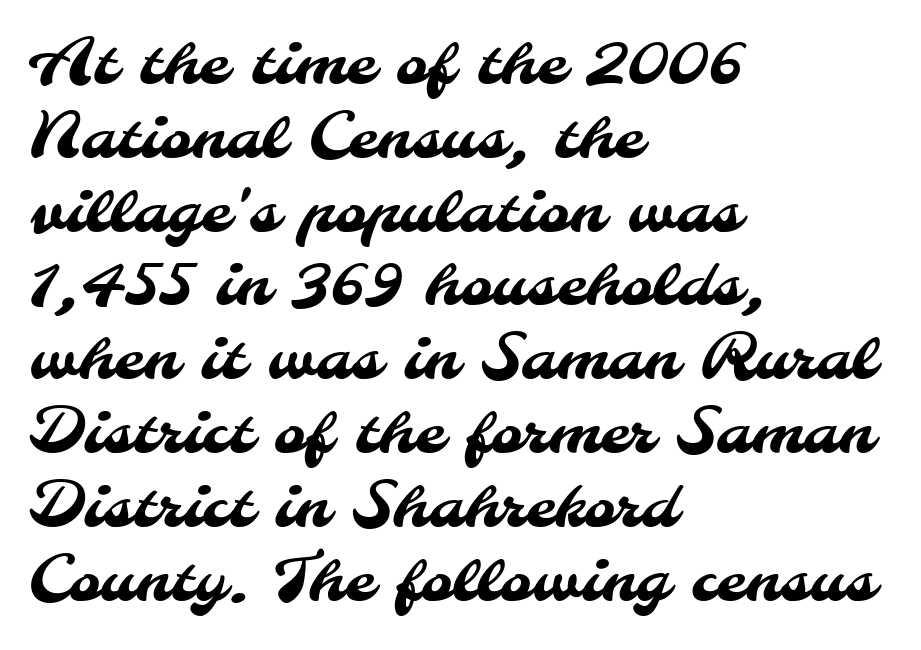
The image shows 61 px sans-serif type; set left-aligned, line spacing 1.21x, normal letter spacing, not underlined; medium stroke contrast and a small x-height.
